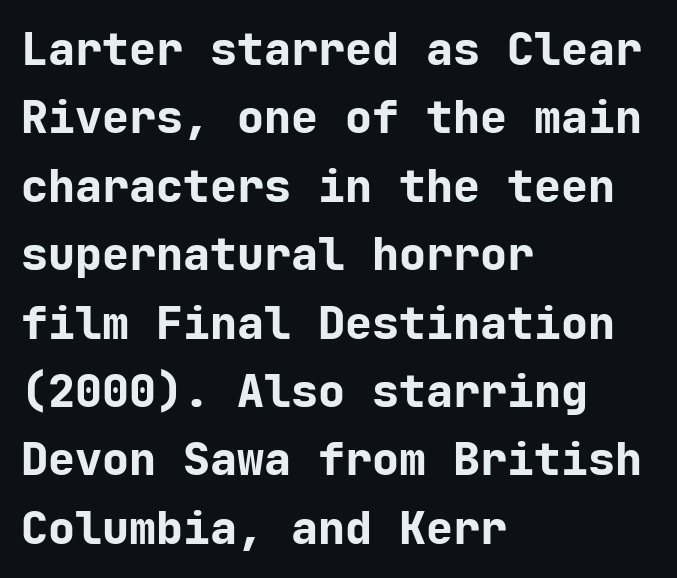
Q: Is the text bold? A: Yes.
Q: Is the text italic (slanted)? A: No, it is upright.
Q: Is the typeface a serif or a sans-serif typeface? A: Sans-serif.
Q: Is the text underlined? A: No.
Q: How is the paragraph aligned? A: Left-aligned.
Q: Is the spacing between letters normal or unusually wide? A: Normal.
Q: Is the spacing between lines tight, normal or loose? A: Normal.
Q: Width (condensed, normal, or wide)? A: Normal.
Q: Stroke contrast? A: Low.
Q: x-height? A: Medium.
Q: Monospaced? A: Yes.
